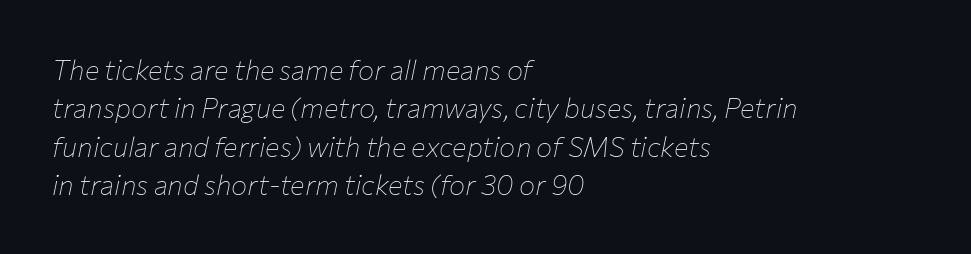
{"italic": "yes", "lean": "right", "slant_degrees": 12, "bold": "no", "underline": "no", "align": "left", "line_spacing": "normal", "line_spacing_ratio": 1.42, "letter_spacing": "normal", "letter_spacing_em": 0.0, "glyph_px": 27}
